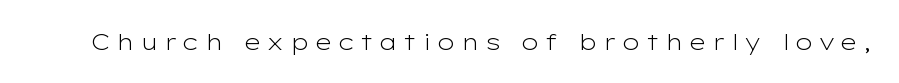
{"italic": "no", "bold": "no", "underline": "no", "letter_spacing": "wide", "letter_spacing_em": 0.23, "glyph_px": 23}
